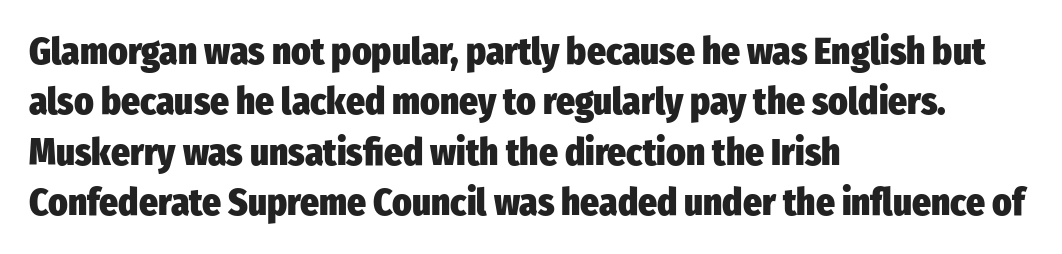
The letters carry no serifs — their stems end cleanly without finishing strokes. The passage is arranged the way most books set body copy — flush left. Default kerning and tracking; the words read as compact shapes. Is this a fixed-width face? No — the glyphs have proportional, varying widths. Summary of weight: heavy, a full bold. This sample uses an upright cut, with every glyph sitting square on the baseline.
